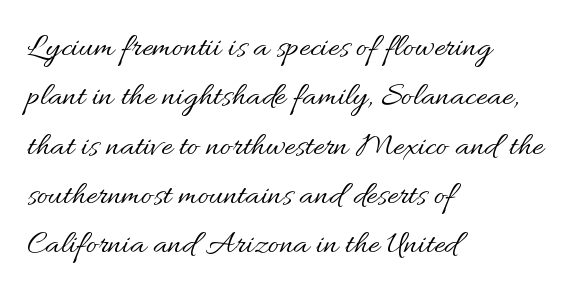
Q: Is the text bold? A: No.
Q: Is the text italic (slanted)? A: Yes.
Q: Is the text underlined? A: No.
Q: How is the paragraph aligned? A: Left-aligned.
Q: Is the spacing between letters normal or unusually wide? A: Normal.
Q: Is the spacing between lines tight, normal or loose? A: Normal.
Q: Width (condensed, normal, or wide)? A: Normal.
Q: Stroke contrast? A: Medium.
Q: x-height? A: Small.
Q: Monospaced? A: No.
